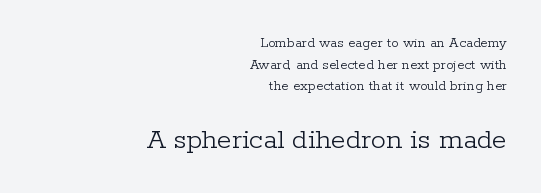
The image shows 30 px light serif type, upright; set right-aligned, normal line spacing (1.45x), normal letter spacing, not underlined; the second (bottom) block is 2.0x larger; low stroke contrast and a medium x-height.
